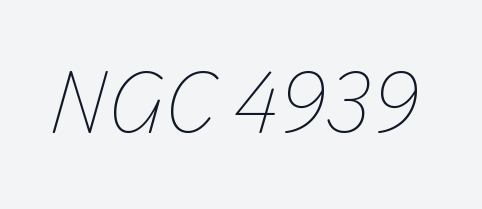
Character widths vary here, with narrow letters taking less room than wide ones. The text was rendered using a seriffed face with decorative stroke endings. Unbolded letterforms with no extra heft. Words appear dense and cohesive because spacing is normal.
